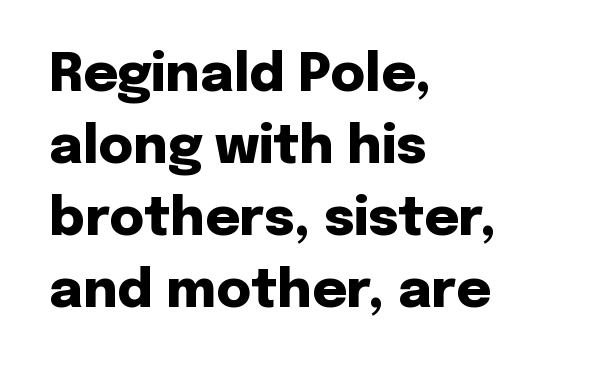
{"serif": "no", "italic": "no", "bold": "yes", "weight": "heavy", "width": "normal", "stroke_contrast": "low", "x_height": "medium", "monospaced": "no", "underline": "no", "align": "left", "line_spacing": "normal", "line_spacing_ratio": 1.36, "letter_spacing": "normal", "letter_spacing_em": 0.0, "glyph_px": 53}
